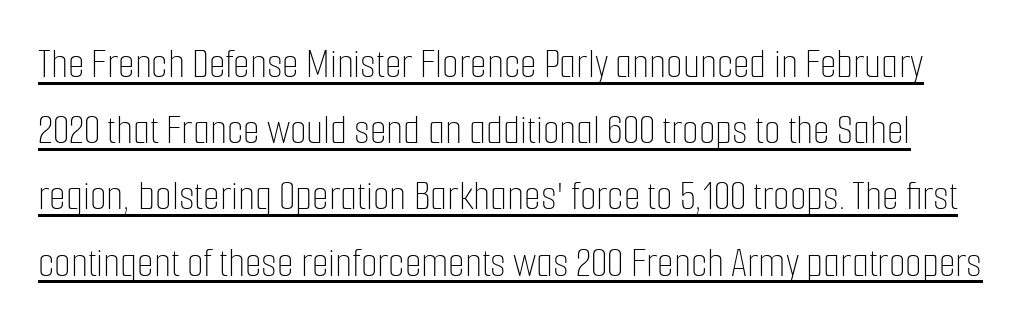
What stands out about the letter spacing? Nothing — it is the standard amount. Is there an underline? Yes — a line sits under the letters. The typeface has the unassuming heft of standard copy or less. Ordinary non-slanted type is in use. Each letter keeps its own natural width here, so spacing adapts to shape.
